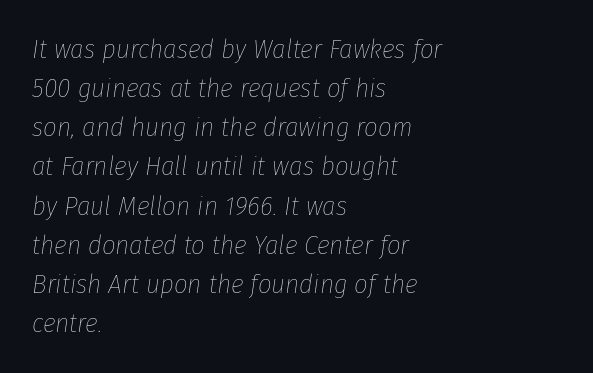
{"italic": "yes", "lean": "right", "slant_degrees": 8, "bold": "no", "underline": "no", "align": "left", "line_spacing": "normal", "line_spacing_ratio": 1.45, "letter_spacing": "normal", "letter_spacing_em": 0.0, "glyph_px": 27}
